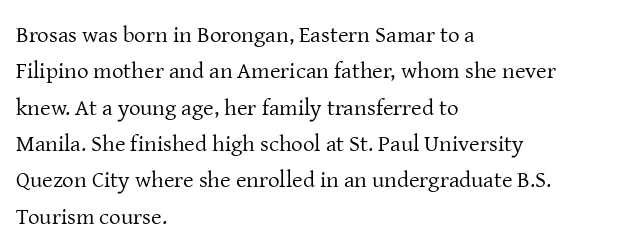
The image shows 23 px text type, upright; set left-aligned, normal line spacing (1.58x), normal letter spacing, not underlined.
